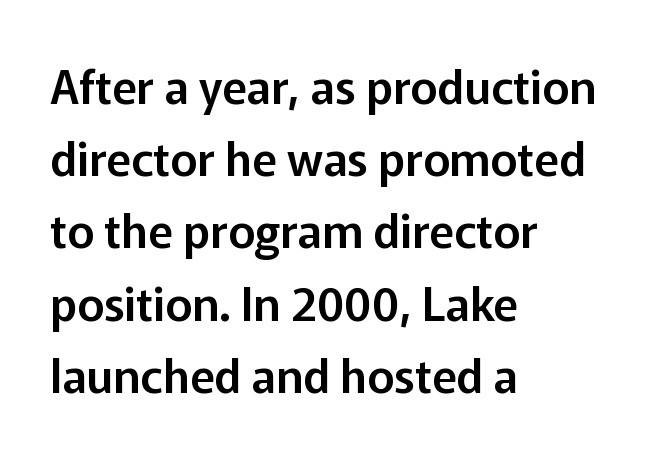
Between one letter and the next there's only the usual sliver of space. Do the letters lean? They stand straight. Font category for this specimen: sans-serif. The space beneath each line is pristine and unruled.
